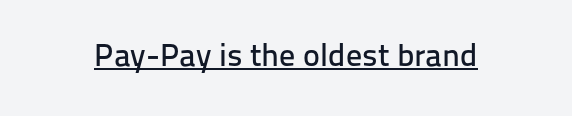
{"serif": "no", "italic": "no", "width": "normal", "stroke_contrast": "low", "x_height": "medium", "monospaced": "no", "underline": "yes", "letter_spacing": "normal", "letter_spacing_em": 0.0, "glyph_px": 32}
